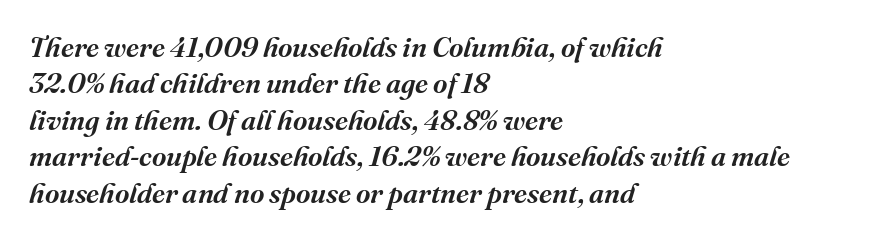
{"serif": "yes", "italic": "yes", "lean": "right", "slant_degrees": 16, "width": "normal", "stroke_contrast": "medium", "x_height": "medium", "monospaced": "no", "underline": "no", "align": "left", "line_spacing": "normal", "line_spacing_ratio": 1.3, "letter_spacing": "normal", "letter_spacing_em": 0.0, "glyph_px": 28}
